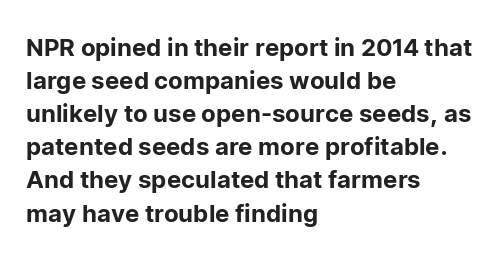
{"italic": "no", "underline": "no", "align": "left", "line_spacing": "normal", "line_spacing_ratio": 1.38, "letter_spacing": "normal", "letter_spacing_em": 0.0, "glyph_px": 24}
